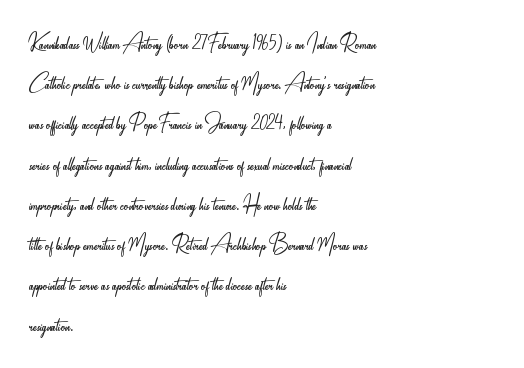
{"bold": "no", "underline": "no", "align": "left", "line_spacing": "normal", "line_spacing_ratio": 1.49, "letter_spacing": "normal", "letter_spacing_em": 0.0, "glyph_px": 27}
